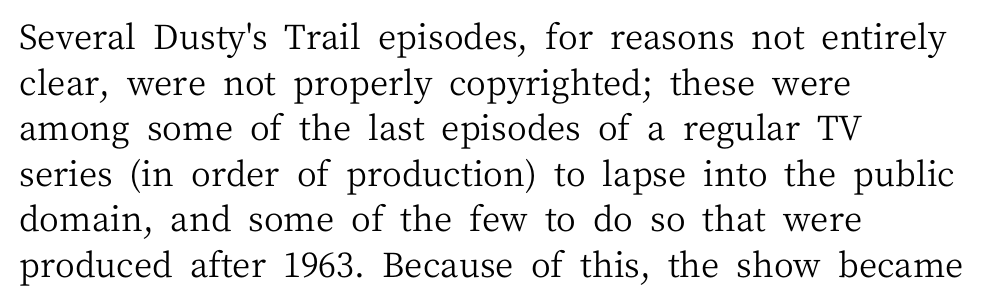
The space beneath each line is pristine and unruled. Spacing between characters is what you'd get straight out of the box. The rendering uses natural spacing where letterforms have individual widths. Does the copy run flush right? No — it runs flush left. Is the type heavy? It reads as light-to-regular instead.
